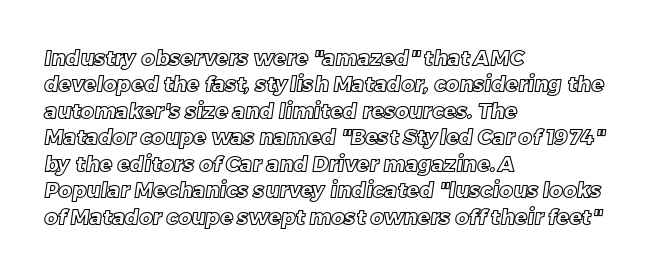
Q: Is the text underlined? A: No.
Q: How is the paragraph aligned? A: Left-aligned.
Q: Is the spacing between letters normal or unusually wide? A: Normal.
Q: Is the spacing between lines tight, normal or loose? A: Normal.
